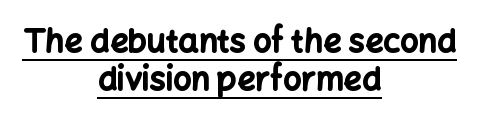
{"serif": "no", "italic": "no", "bold": "yes", "weight": "bold", "width": "normal", "stroke_contrast": "low", "x_height": "medium", "monospaced": "no", "underline": "yes", "align": "center", "line_spacing_ratio": 1.2, "letter_spacing": "normal", "letter_spacing_em": 0.0, "glyph_px": 32}
